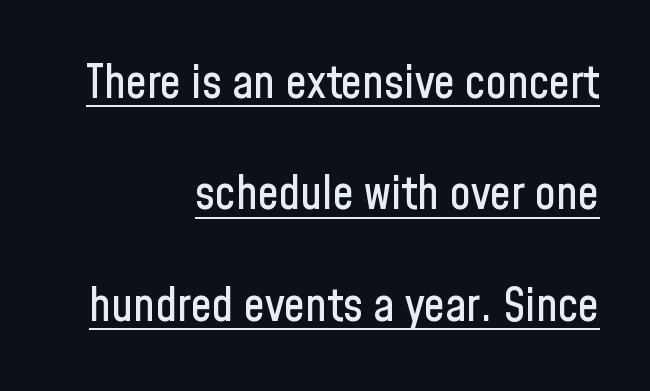
The image shows 47 px condensed sans-serif type, upright; set right-aligned, loose line spacing (2.37x), normal letter spacing, underlined; low stroke contrast and a medium x-height.
